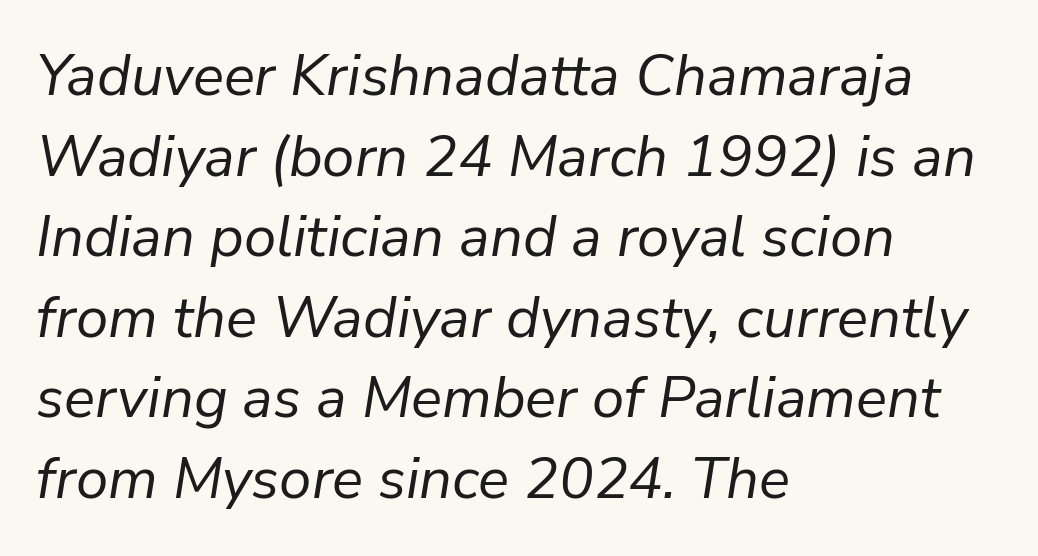
The image shows 58 px regular-weight type, italic (leaning right); set left-aligned, normal line spacing (1.39x), normal letter spacing, not underlined; low stroke contrast and a medium x-height.
